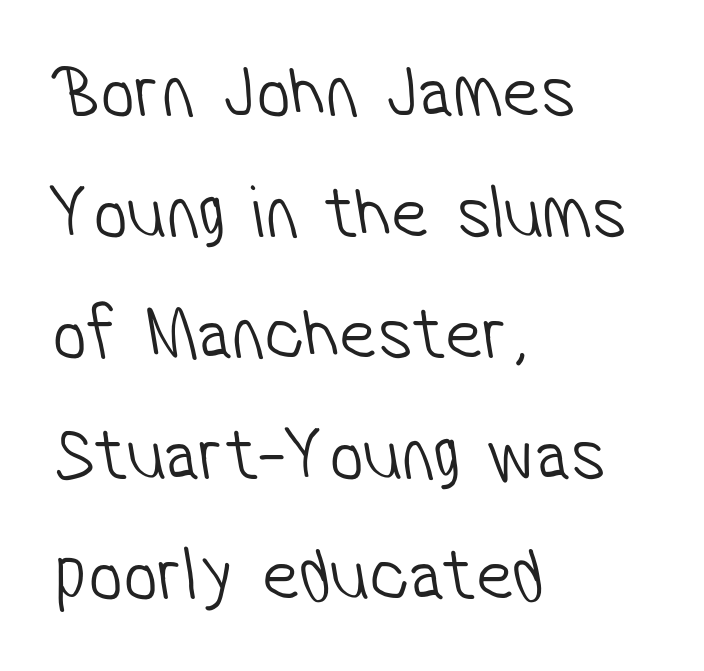
The characters display no serif detailing; their extremities are plain. These lines are rendered in a variable-pitch font. Look at the tracking — it's just the regular setting, nothing added. The letters look calm and open, with moderate or lighter stems. The rows are spaced the way most documents space them.
